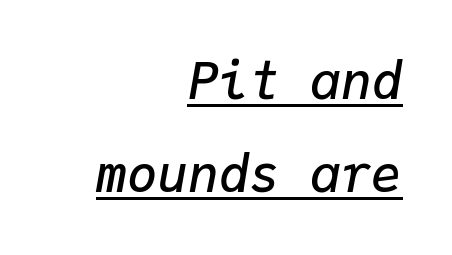
Q: Is the text bold? A: Semi-bold.
Q: Is the text italic (slanted)? A: Yes, it leans right by about 9 degrees.
Q: Is the text underlined? A: Yes.
Q: How is the paragraph aligned? A: Right-aligned.
Q: Is the spacing between letters normal or unusually wide? A: Normal.
Q: Width (condensed, normal, or wide)? A: Normal.
Q: Stroke contrast? A: Low.
Q: x-height? A: Medium.
Q: Monospaced? A: Yes.
